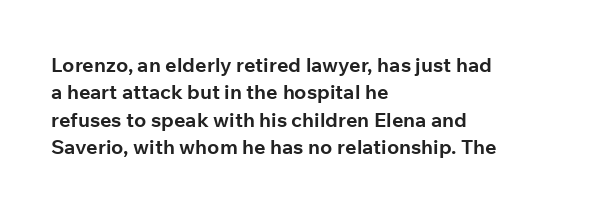
The image shows 20 px bold type, upright; set left-aligned, normal line spacing (1.37x), normal letter spacing, not underlined.
